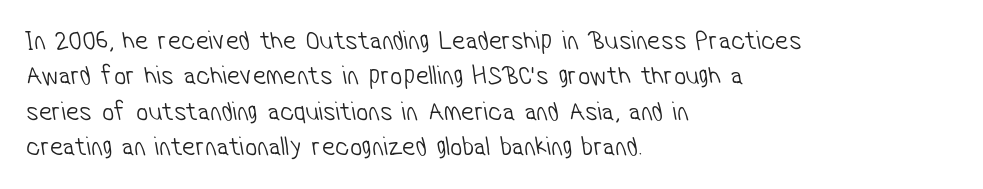
Q: Is the text bold? A: No.
Q: Is the text underlined? A: No.
Q: How is the paragraph aligned? A: Left-aligned.
Q: Is the spacing between letters normal or unusually wide? A: Normal.
Q: Is the spacing between lines tight, normal or loose? A: Normal.
